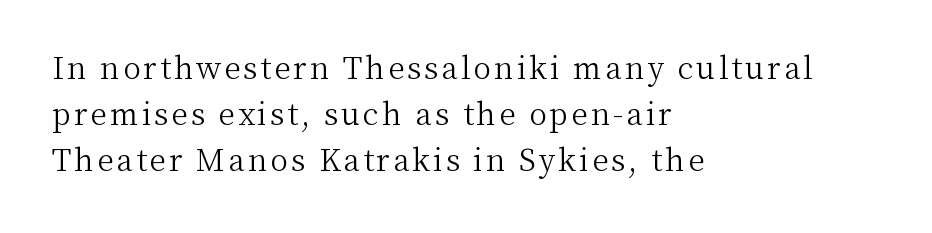
Heaviness? Minimal to ordinary, like unemphasized prose. These lines stack with their left ends in a neat column. Note the varied advance widths — an 'i' is clearly narrower than an 'm'. Each row of text sits above clean, open space. Vertical strokes here are truly vertical. Each new line begins a customary step beneath the previous one.
